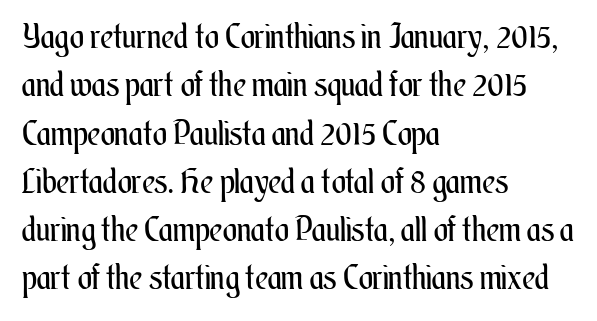
Leftover space on each line is placed entirely after the last word. The passage shown stacks its lines at a standard gap. Is the type heavy? It reads as light-to-regular instead. This sample has the flowing, uneven cadence of proportional lettering. This is roman type, the default non-slanted kind.
